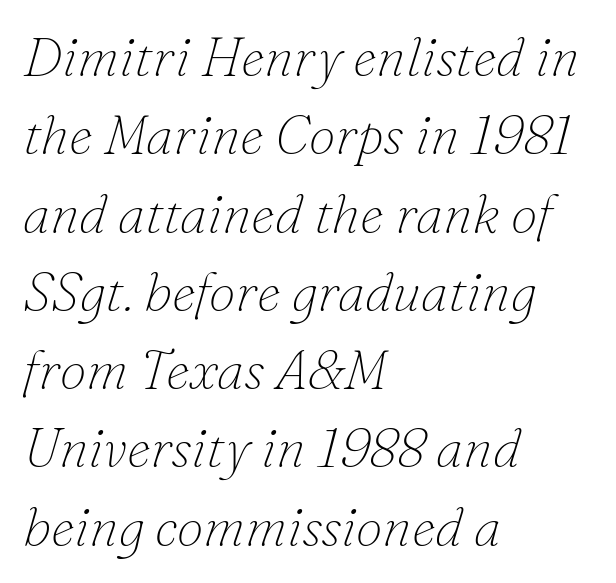
The image shows 54 px thin serif type, italic (leaning right); set left-aligned, normal line spacing (1.45x), normal letter spacing, not underlined; low stroke contrast and a small x-height.
